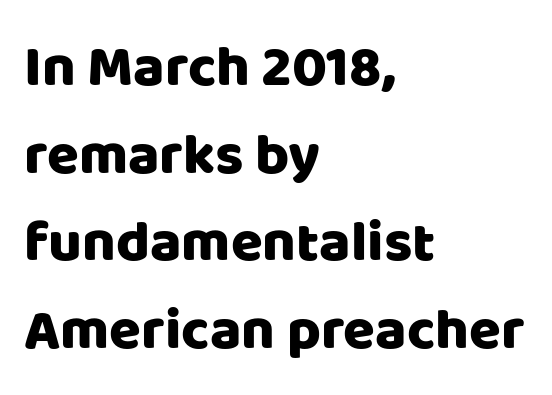
Q: Is the text italic (slanted)? A: No, it is upright.
Q: Is the typeface a serif or a sans-serif typeface? A: Sans-serif.
Q: Is the text underlined? A: No.
Q: How is the paragraph aligned? A: Left-aligned.
Q: Is the spacing between letters normal or unusually wide? A: Normal.
Q: Is the spacing between lines tight, normal or loose? A: Normal.
Q: Width (condensed, normal, or wide)? A: Normal.
Q: Stroke contrast? A: Low.
Q: x-height? A: Large.
Q: Monospaced? A: No.
